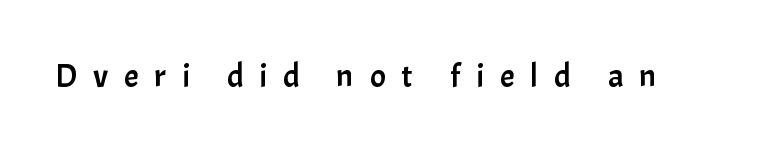
{"serif": "no", "italic": "no", "width": "normal", "stroke_contrast": "low", "x_height": "medium", "monospaced": "no", "underline": "no", "letter_spacing": "wide", "letter_spacing_em": 0.48, "glyph_px": 33}
